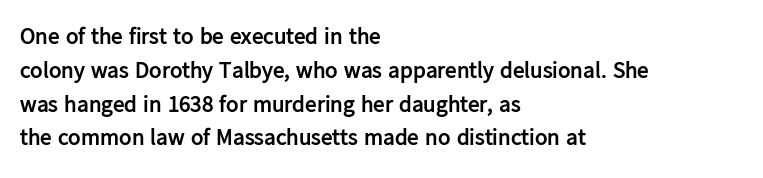
{"italic": "no", "bold": "yes", "underline": "no", "align": "left", "line_spacing": "normal", "line_spacing_ratio": 1.47, "letter_spacing": "normal", "letter_spacing_em": 0.0, "glyph_px": 23}
